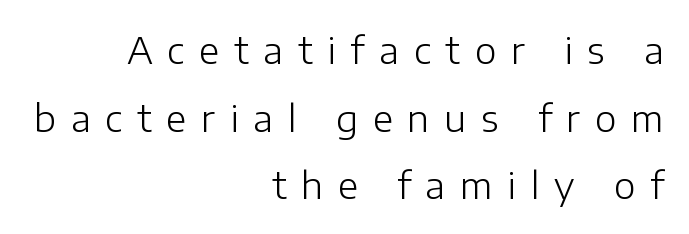
The image shows 37 px light sans-serif type, upright; set right-aligned, line spacing 1.83x, unusually wide letter spacing (+0.4 em), not underlined; low stroke contrast and a medium x-height.
